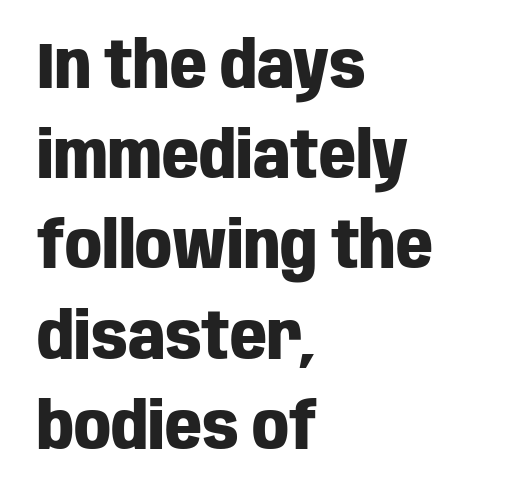
{"serif": "no", "italic": "no", "bold": "yes", "weight": "heavy", "width": "condensed", "stroke_contrast": "low", "x_height": "large", "monospaced": "no", "underline": "no", "align": "left", "line_spacing": "normal", "line_spacing_ratio": 1.41, "letter_spacing": "normal", "letter_spacing_em": 0.0, "glyph_px": 64}
